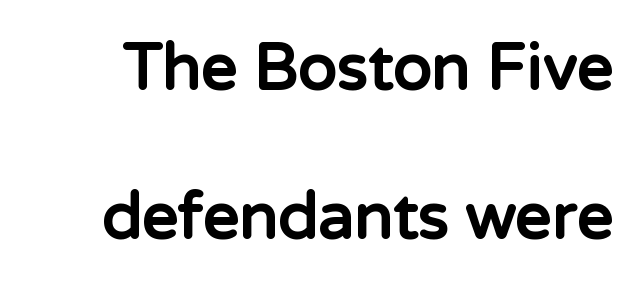
The image shows 64 px bold sans-serif type, upright; set loose line spacing (2.33x), normal letter spacing, not underlined; low stroke contrast and a medium x-height.
